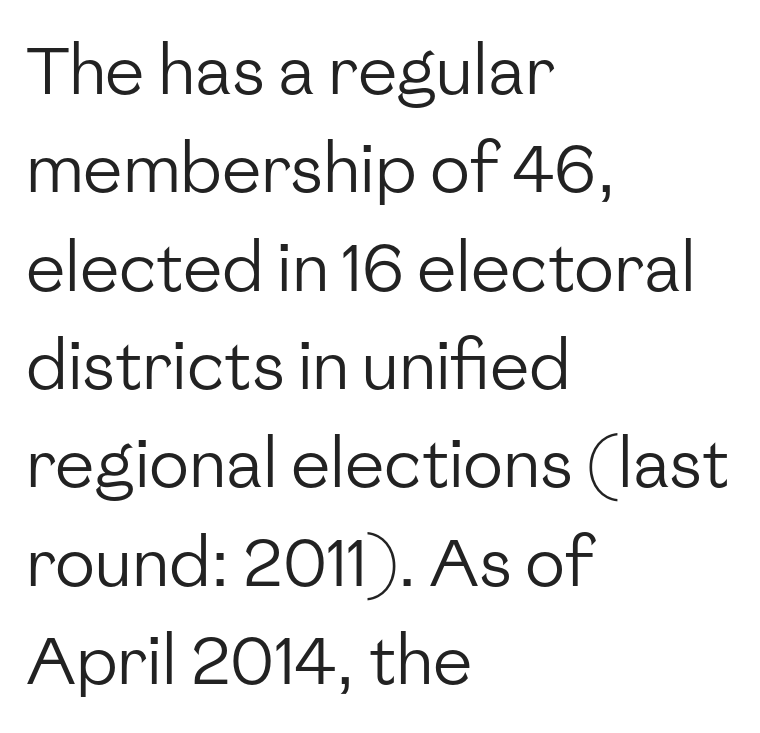
Q: Is the text bold? A: No.
Q: Is the text italic (slanted)? A: No, it is upright.
Q: Is the typeface a serif or a sans-serif typeface? A: Sans-serif.
Q: Is the text underlined? A: No.
Q: How is the paragraph aligned? A: Left-aligned.
Q: Is the spacing between letters normal or unusually wide? A: Normal.
Q: Is the spacing between lines tight, normal or loose? A: Normal.
Q: Width (condensed, normal, or wide)? A: Normal.
Q: Stroke contrast? A: Low.
Q: x-height? A: Medium.
Q: Monospaced? A: No.
